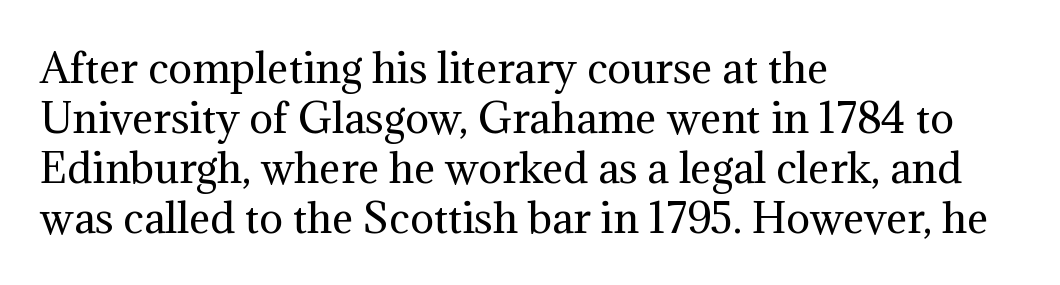
The image shows 40 px regular-weight serif type, upright; set left-aligned, normal line spacing (1.25x), normal letter spacing, not underlined; medium stroke contrast and a medium x-height.
